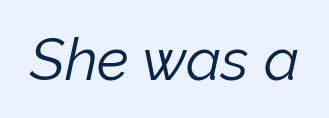
Summary of weight: not heavy and not bold. Do the characters align in a grid? No, the font is proportional. Lines of text with bare space underneath. The text carries the slant typical of an italic or oblique font. Honestly, the letter spacing is just normal — you wouldn't notice it.
